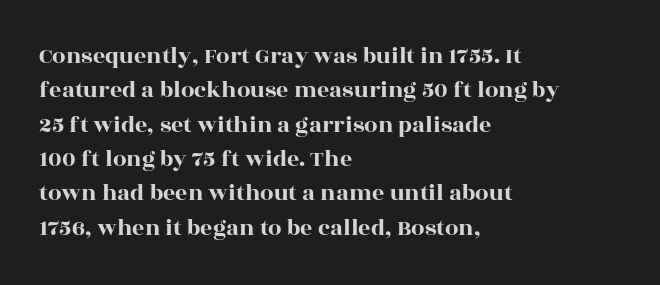
The image shows 24 px text type, upright; set left-aligned, normal line spacing (1.43x), normal letter spacing, not underlined.
